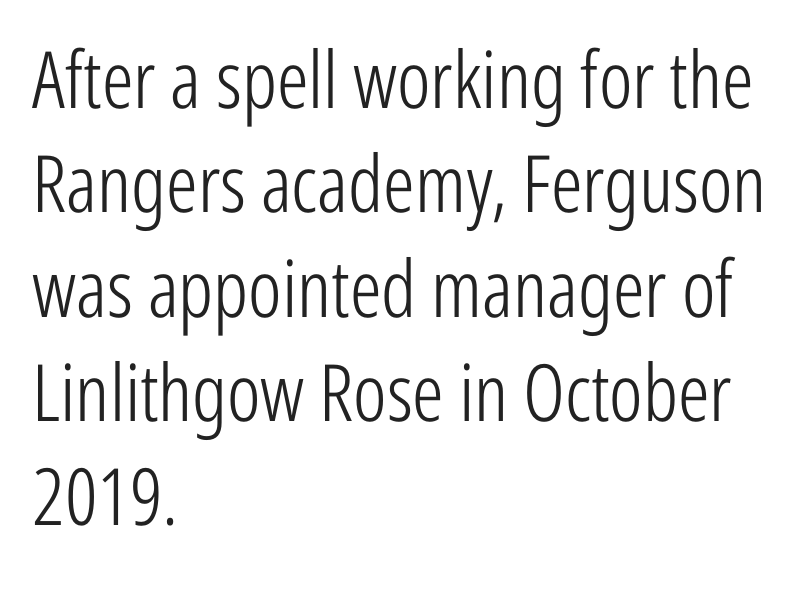
{"serif": "no", "italic": "no", "bold": "no", "weight": "light", "width": "condensed", "stroke_contrast": "low", "x_height": "medium", "monospaced": "no", "underline": "no", "align": "left", "line_spacing": "normal", "line_spacing_ratio": 1.32, "letter_spacing": "normal", "letter_spacing_em": 0.0, "glyph_px": 79}
